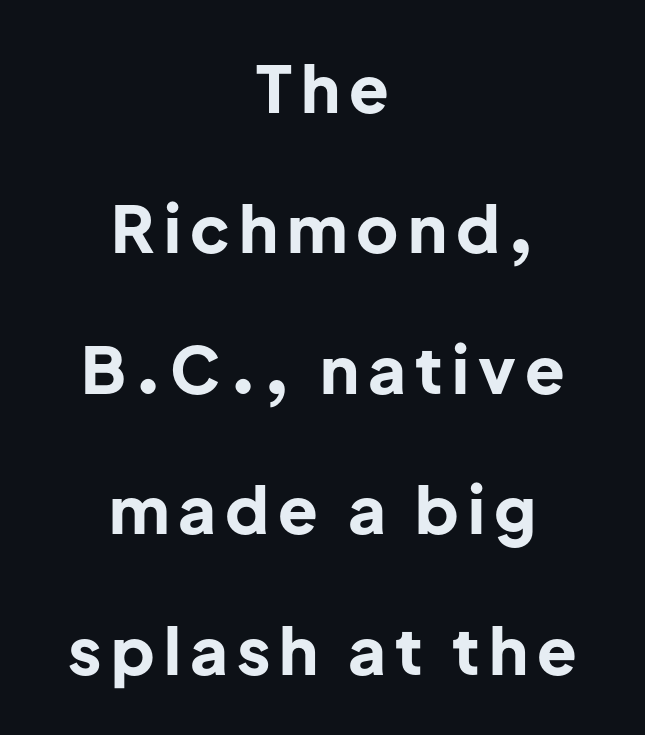
Q: Is the text bold? A: Yes.
Q: Is the text italic (slanted)? A: No, it is upright.
Q: Is the typeface a serif or a sans-serif typeface? A: Sans-serif.
Q: Is the text underlined? A: No.
Q: How is the paragraph aligned? A: Centered.
Q: Is the spacing between lines tight, normal or loose? A: Loose.
Q: Width (condensed, normal, or wide)? A: Normal.
Q: Stroke contrast? A: Low.
Q: x-height? A: Medium.
Q: Monospaced? A: No.
